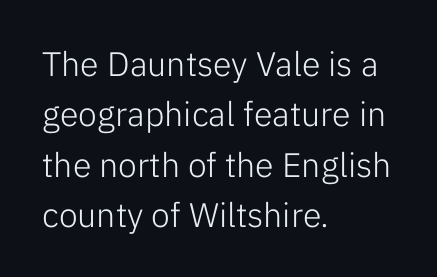
The image shows 34 px light sans-serif type, upright; set left-aligned, normal line spacing (1.48x), normal letter spacing, not underlined; low stroke contrast and a medium x-height.
